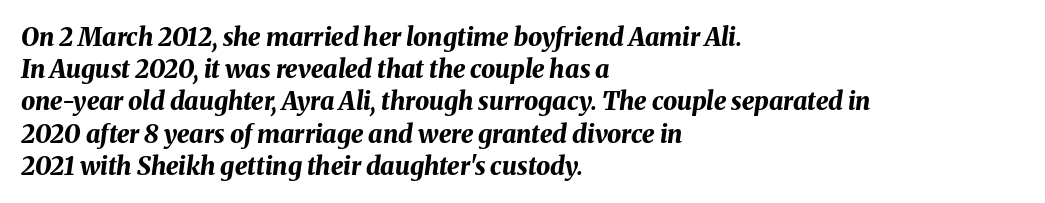
Q: Is the text bold? A: Yes.
Q: Is the text italic (slanted)? A: Yes, it leans right by about 8 degrees.
Q: Is the text underlined? A: No.
Q: How is the paragraph aligned? A: Left-aligned.
Q: Is the spacing between letters normal or unusually wide? A: Normal.
Q: Is the spacing between lines tight, normal or loose? A: Normal.
